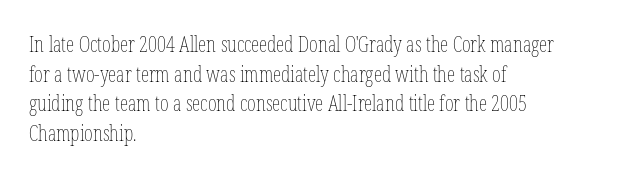
Q: Is the text bold? A: No.
Q: Is the text italic (slanted)? A: No, it is upright.
Q: Is the text underlined? A: No.
Q: How is the paragraph aligned? A: Left-aligned.
Q: Is the spacing between letters normal or unusually wide? A: Normal.
Q: Is the spacing between lines tight, normal or loose? A: Normal.
